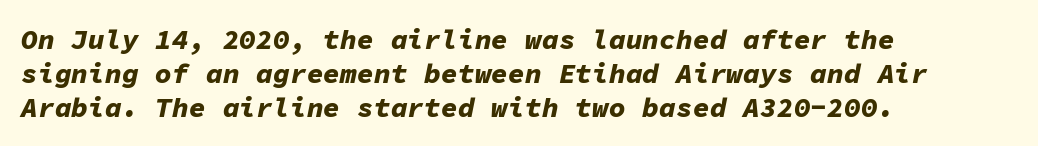
This sample uses an oblique cut, with every glyph tilted off the vertical. Is this a fixed-width face? Yes — each glyph sits in an identical cell. Is the type bold? Yes — the strokes are clearly thick and heavy. A typesetter would call this zero additional tracking. The ragged edge is on the right, which tells us the setting is flush left.
